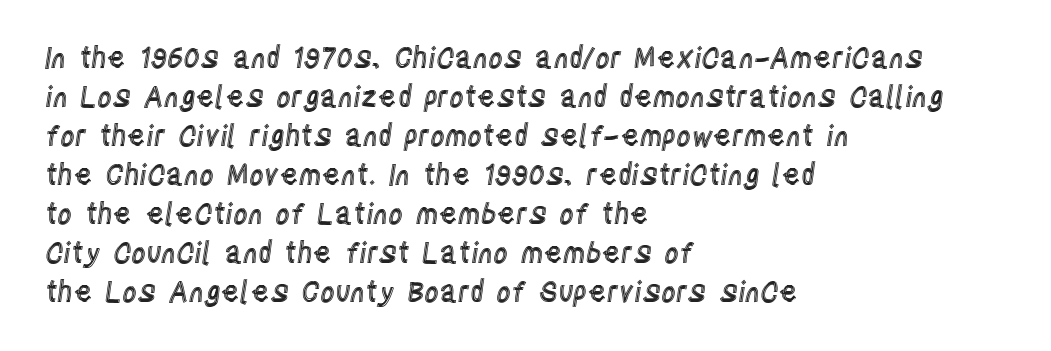
Line beginnings align vertically; line endings do not. A normal amount of white space separates one row of letters from the next. The specimen omits any rule beneath the text block's lines. The passage shown has conventional tracking throughout.
